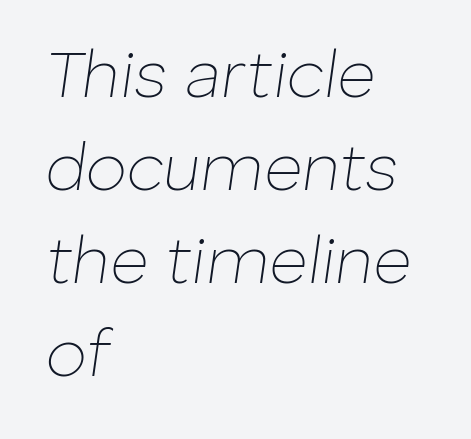
{"italic": "yes", "lean": "right", "slant_degrees": 8, "bold": "no", "weight": "thin", "width": "normal", "stroke_contrast": "low", "x_height": "medium", "monospaced": "no", "underline": "no", "align": "left", "line_spacing": "normal", "line_spacing_ratio": 1.41, "letter_spacing": "normal", "letter_spacing_em": 0.0, "glyph_px": 66}
